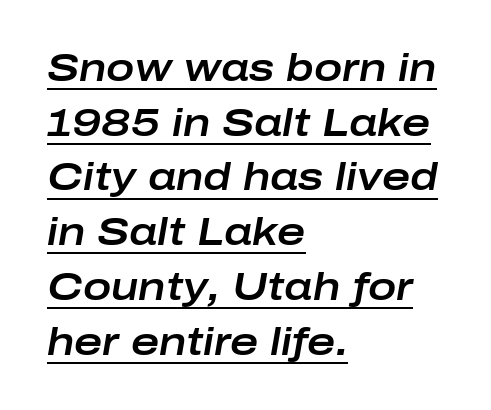
The image shows 38 px wide type, italic (leaning right); set left-aligned, normal line spacing (1.44x), normal letter spacing, underlined; low stroke contrast and a medium x-height.
